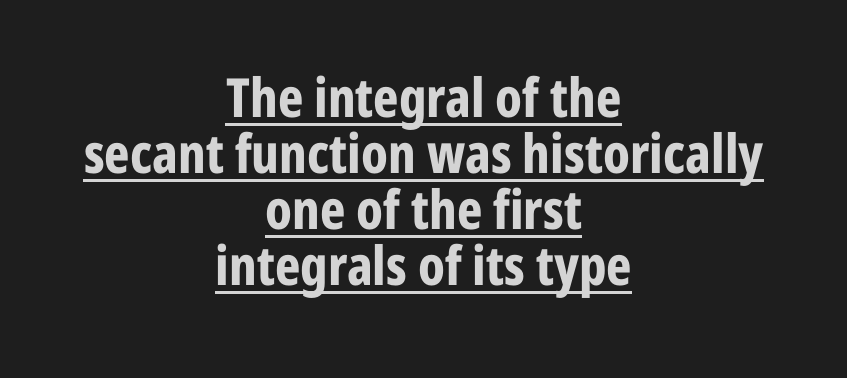
The image shows 54 px bold, condensed sans-serif type, upright; set centered, tight line spacing (1.04x), normal letter spacing, underlined; low stroke contrast and a medium x-height.
